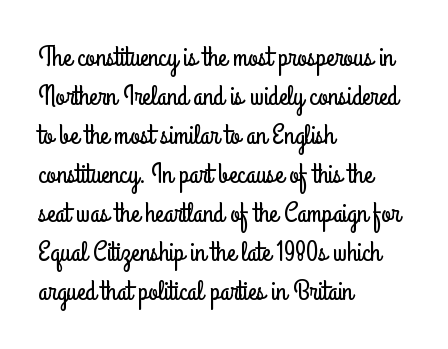
Q: Is the typeface a serif or a sans-serif typeface? A: Sans-serif.
Q: Is the text underlined? A: No.
Q: How is the paragraph aligned? A: Left-aligned.
Q: Is the spacing between letters normal or unusually wide? A: Normal.
Q: Is the spacing between lines tight, normal or loose? A: Normal.
Q: Width (condensed, normal, or wide)? A: Condensed.
Q: Stroke contrast? A: Low.
Q: x-height? A: Small.
Q: Monospaced? A: No.
